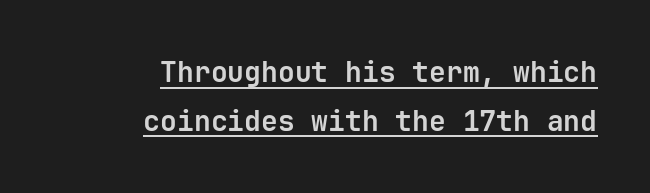
Q: Is the text bold? A: Yes.
Q: Is the text italic (slanted)? A: No, it is upright.
Q: Is the typeface a serif or a sans-serif typeface? A: Sans-serif.
Q: Is the text underlined? A: Yes.
Q: How is the paragraph aligned? A: Right-aligned.
Q: Is the spacing between letters normal or unusually wide? A: Normal.
Q: Width (condensed, normal, or wide)? A: Normal.
Q: Stroke contrast? A: Low.
Q: x-height? A: Medium.
Q: Monospaced? A: Yes.
